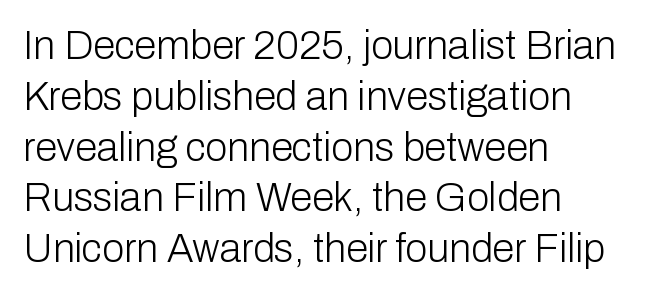
The image shows 40 px light sans-serif type, upright; set left-aligned, normal line spacing (1.27x), normal letter spacing, not underlined; low stroke contrast and a medium x-height.
